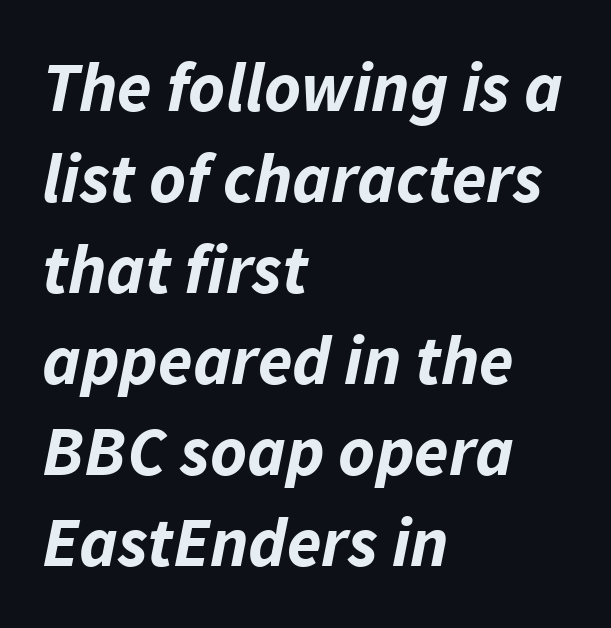
Reading down the column, the eye jumps a familiar distance to each next line. Compared with a centered layout, this one pins lines to the left instead. The gap between lines stays unmarked. Character widths vary here, with narrow letters taking less room than wide ones.
